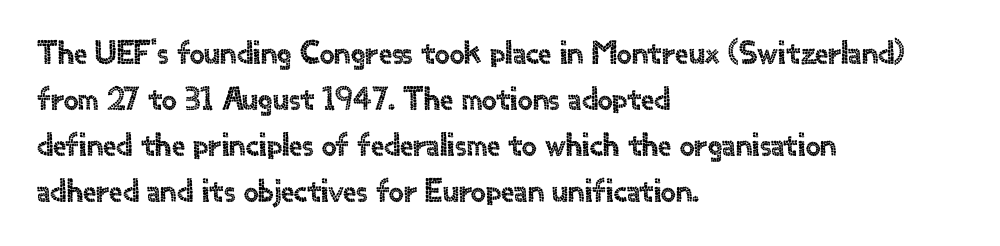
The image shows 33 px sans-serif type, upright; set left-aligned, normal line spacing (1.39x), normal letter spacing, not underlined; a small x-height.
